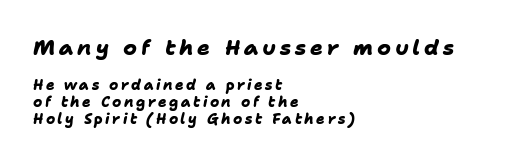
The image shows 21 px bold type; set left-aligned, line spacing 1.2x, not underlined; the first (top) block is 1.5x larger.
